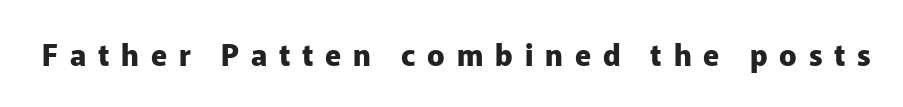
Q: Is the text bold? A: Yes.
Q: Is the text italic (slanted)? A: No, it is upright.
Q: Is the typeface a serif or a sans-serif typeface? A: Sans-serif.
Q: Is the text underlined? A: No.
Q: Is the spacing between letters normal or unusually wide? A: Unusually wide.
Q: Width (condensed, normal, or wide)? A: Normal.
Q: Stroke contrast? A: Low.
Q: x-height? A: Medium.
Q: Monospaced? A: No.
